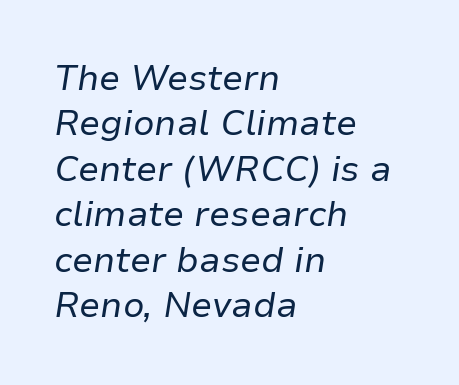
Plain, unruled lines of type. Counters stay open thanks to moderate or lighter strokes. Designer's note — italics engaged. The type is set solid horizontally, with unmodified tracking. You could not count columns in this text — the font is proportionally spaced. Leading: standard.
